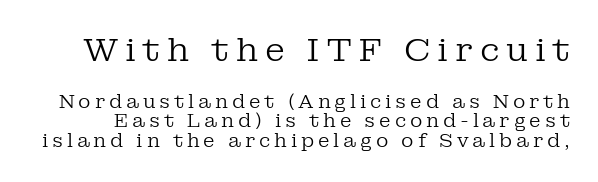
Q: Is the text bold? A: No.
Q: Is the text italic (slanted)? A: No, it is upright.
Q: Is the typeface a serif or a sans-serif typeface? A: Serif.
Q: Is the text underlined? A: No.
Q: Is the spacing between letters normal or unusually wide? A: Unusually wide.
Q: Is the spacing between lines tight, normal or loose? A: Tight.
Q: Which block of text is set in a larger size, the first (top) or the second (bottom)? A: The first (top) one.
Q: Width (condensed, normal, or wide)? A: Normal.
Q: Stroke contrast? A: Low.
Q: x-height? A: Medium.
Q: Monospaced? A: No.
